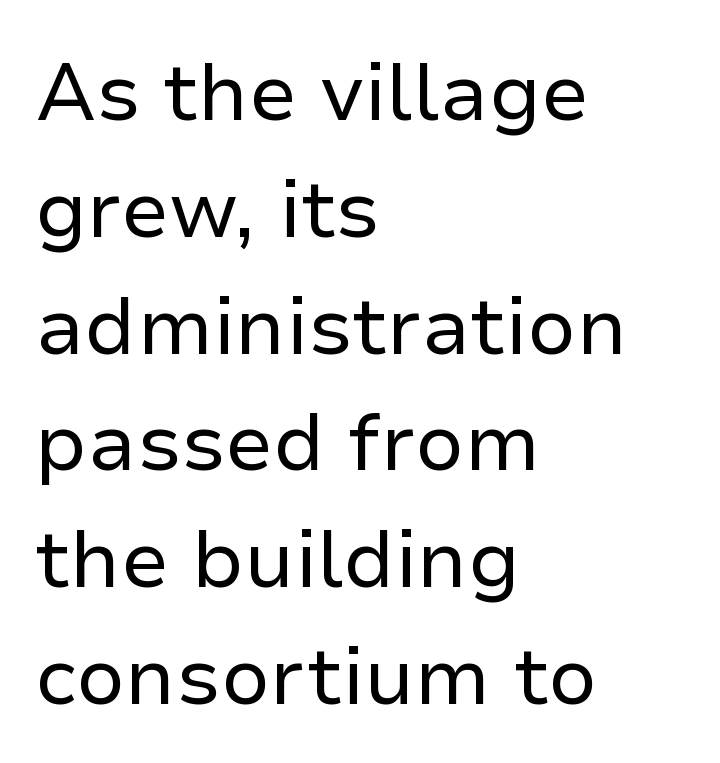
{"serif": "no", "italic": "no", "bold": "no", "weight": "regular", "width": "normal", "stroke_contrast": "low", "x_height": "medium", "monospaced": "no", "underline": "no", "align": "left", "line_spacing": "normal", "line_spacing_ratio": 1.46, "letter_spacing": "normal", "letter_spacing_em": 0.0, "glyph_px": 80}
